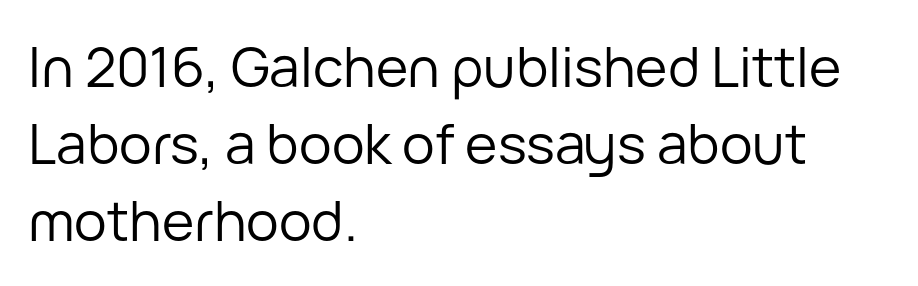
Has an underline been added? It has not. Do the characters align in a grid? No, the font is proportional. The font sits on the lighter half of the weight spectrum, regular included. Line starts are locked; line ends wander. The glyphs in this specimen are sans serif. Students, observe: this is what conventionally led text looks like.
